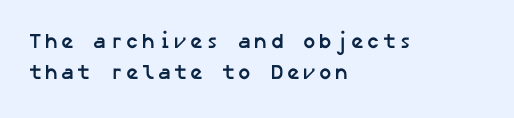
Strokes here are thick enough to call this a true bold. Regular leading. The typesetter chose a ragged-right arrangement here. A clean baseline with only descenders dipping below it.
